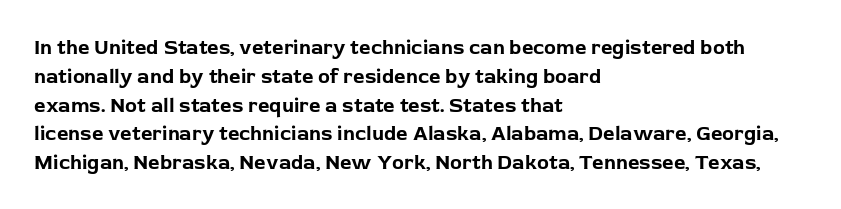
Q: Is the text bold? A: Yes.
Q: Is the text italic (slanted)? A: No, it is upright.
Q: Is the text underlined? A: No.
Q: How is the paragraph aligned? A: Left-aligned.
Q: Is the spacing between letters normal or unusually wide? A: Normal.
Q: Is the spacing between lines tight, normal or loose? A: Normal.
